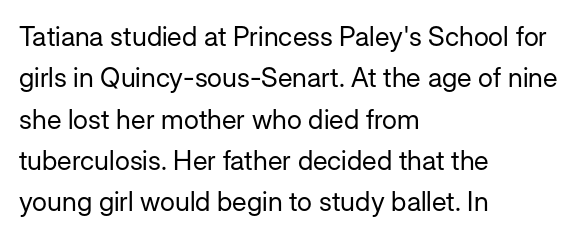
The image shows 27 px text type, upright; set left-aligned, normal line spacing (1.53x), normal letter spacing, not underlined.
